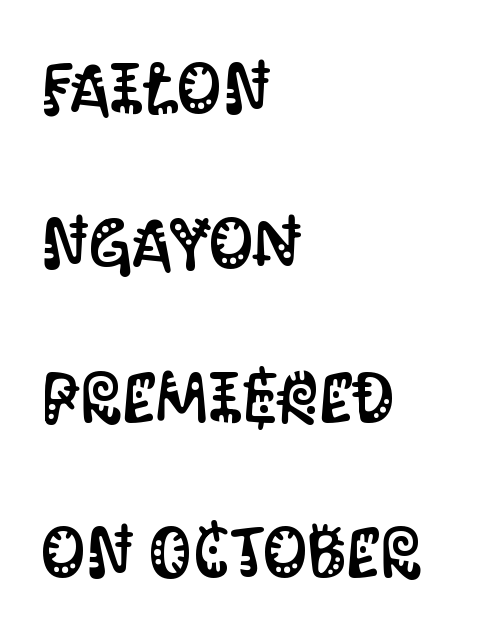
Reading down the column, the eye jumps a long way to each next line. This sample uses a sans-serif face. Compared with a centered layout, this one pins lines to the left instead. The passage shown has conventional tracking throughout.
